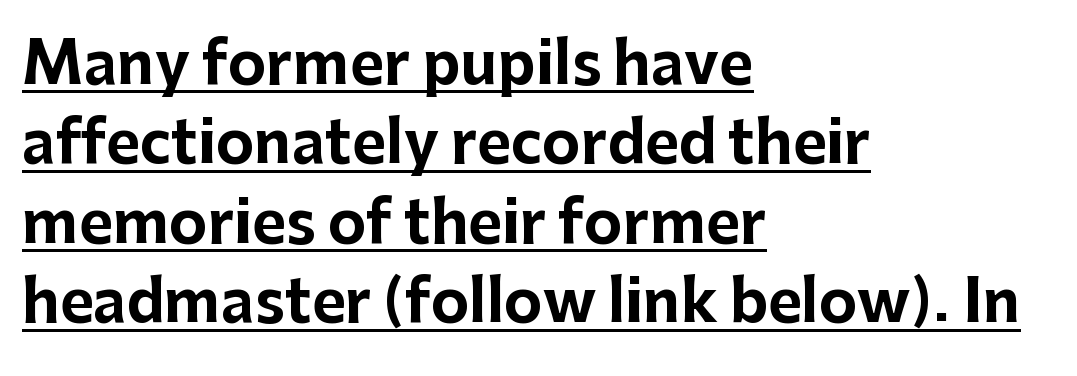
Q: Is the text bold? A: Yes.
Q: Is the text italic (slanted)? A: No, it is upright.
Q: Is the typeface a serif or a sans-serif typeface? A: Sans-serif.
Q: Is the text underlined? A: Yes.
Q: How is the paragraph aligned? A: Left-aligned.
Q: Is the spacing between letters normal or unusually wide? A: Normal.
Q: Is the spacing between lines tight, normal or loose? A: Normal.
Q: Width (condensed, normal, or wide)? A: Normal.
Q: Stroke contrast? A: Low.
Q: x-height? A: Medium.
Q: Monospaced? A: No.
